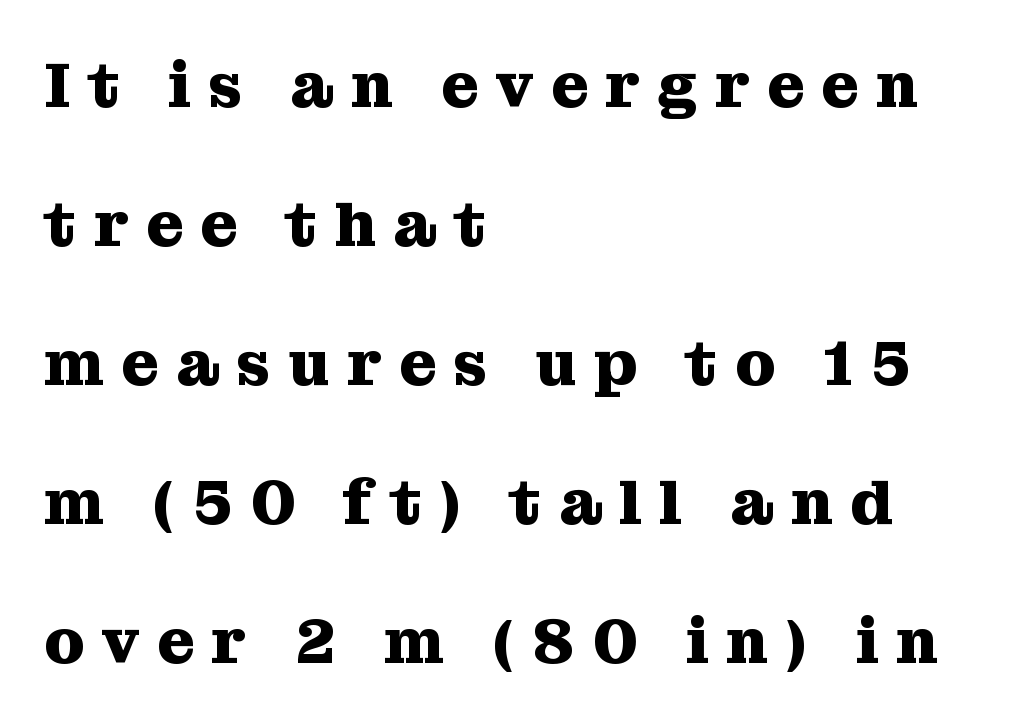
Anything drawn beneath the words? Only blank space. Proportional: the letters do not fall into vertical columns. Is there much room between lines? Yes — plenty of vertical air separates them. Notice how the stems are strictly vertical — no italics here. Look at the stroke-to-counter ratio: heavy, a bold. The setting favours the left margin, as ordinary paragraphs usually do.
